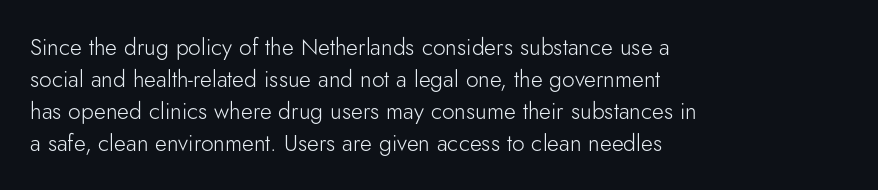
The image shows 23 px text type, upright; set left-aligned, normal line spacing (1.39x), normal letter spacing, not underlined.
